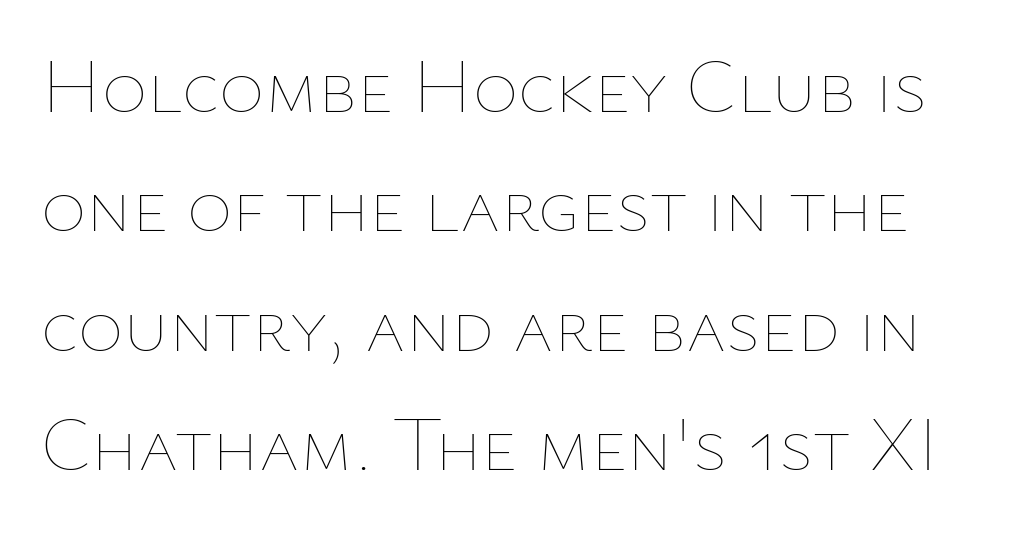
Vertical strokes here are truly vertical. How are the letters spaced? Ordinarily, with no added tracking. The rendering uses natural spacing where letterforms have individual widths. This block has exactly the height ordinary leading produces. Anything drawn beneath the words? Only blank space. Heaviness? Minimal to ordinary, like unemphasized prose.
